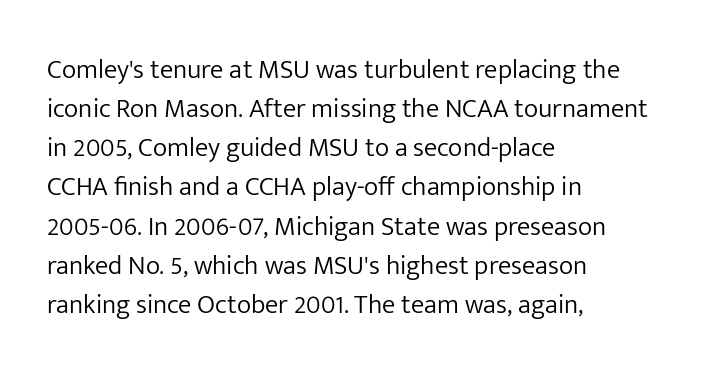
The image shows 27 px text type, upright; set left-aligned, normal line spacing (1.45x), normal letter spacing, not underlined.
